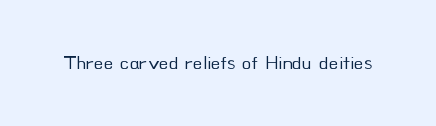
{"italic": "no", "bold": "no", "underline": "no", "letter_spacing": "normal", "letter_spacing_em": 0.0, "glyph_px": 20}
